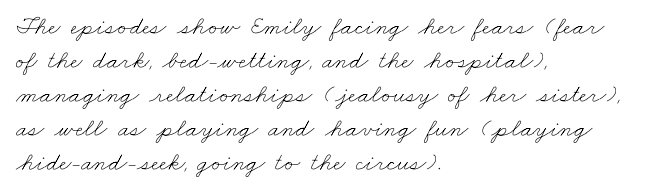
The image shows 26 px text type; set left-aligned, normal line spacing (1.31x), normal letter spacing, not underlined.
